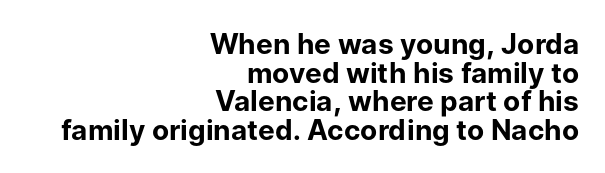
{"serif": "no", "italic": "no", "bold": "yes", "weight": "bold", "width": "normal", "stroke_contrast": "low", "x_height": "medium", "monospaced": "no", "underline": "no", "align": "right", "line_spacing": "tight", "line_spacing_ratio": 1.02, "letter_spacing": "normal", "letter_spacing_em": 0.0, "glyph_px": 28}
